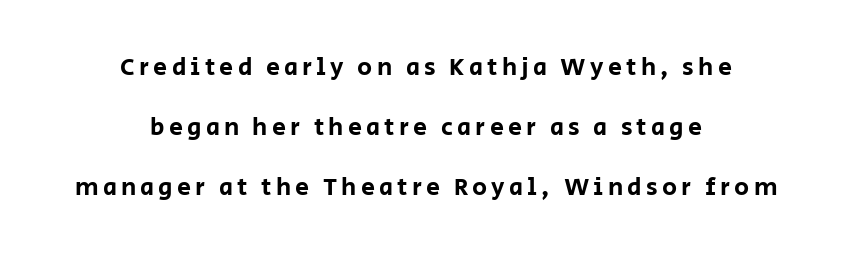
Q: Is the text italic (slanted)? A: No, it is upright.
Q: Is the text underlined? A: No.
Q: How is the paragraph aligned? A: Centered.
Q: Is the spacing between lines tight, normal or loose? A: Loose.
